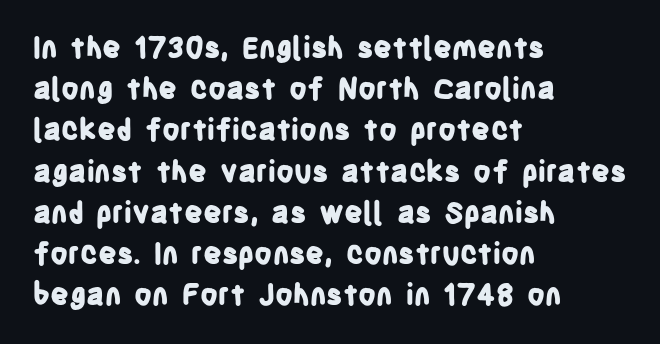
Q: Is the text bold? A: Yes.
Q: Is the text italic (slanted)? A: No, it is upright.
Q: Is the typeface a serif or a sans-serif typeface? A: Sans-serif.
Q: Is the text underlined? A: No.
Q: How is the paragraph aligned? A: Left-aligned.
Q: Is the spacing between letters normal or unusually wide? A: Normal.
Q: Is the spacing between lines tight, normal or loose? A: Normal.
Q: Width (condensed, normal, or wide)? A: Condensed.
Q: Stroke contrast? A: Low.
Q: x-height? A: Large.
Q: Monospaced? A: No.
